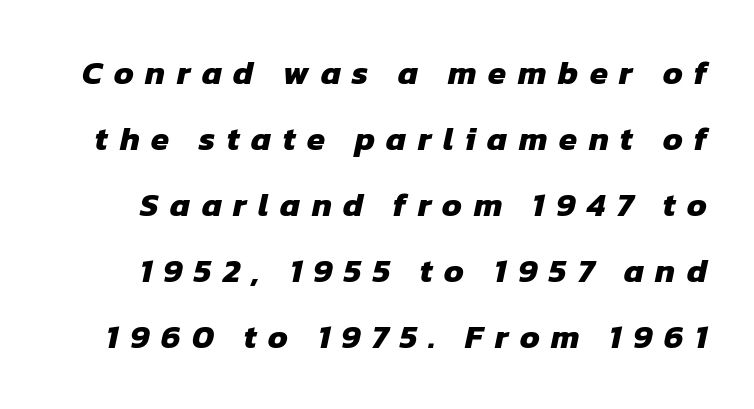
The image shows 33 px heavy sans-serif type; set loose line spacing (2.0x), unusually wide letter spacing (+0.35 em), not underlined; low stroke contrast and a medium x-height.
